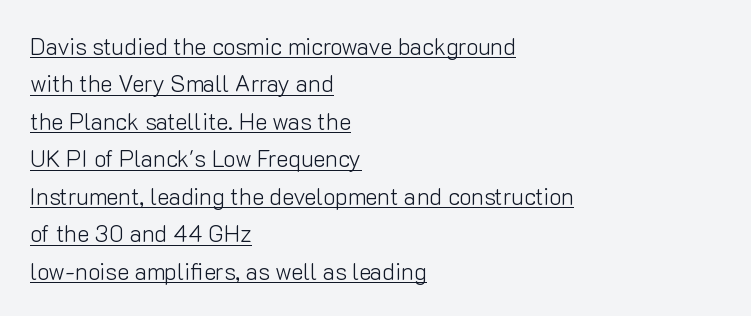
Q: Is the text bold? A: No.
Q: Is the text italic (slanted)? A: No, it is upright.
Q: Is the text underlined? A: Yes.
Q: How is the paragraph aligned? A: Left-aligned.
Q: Is the spacing between letters normal or unusually wide? A: Normal.
Q: Is the spacing between lines tight, normal or loose? A: Normal.
